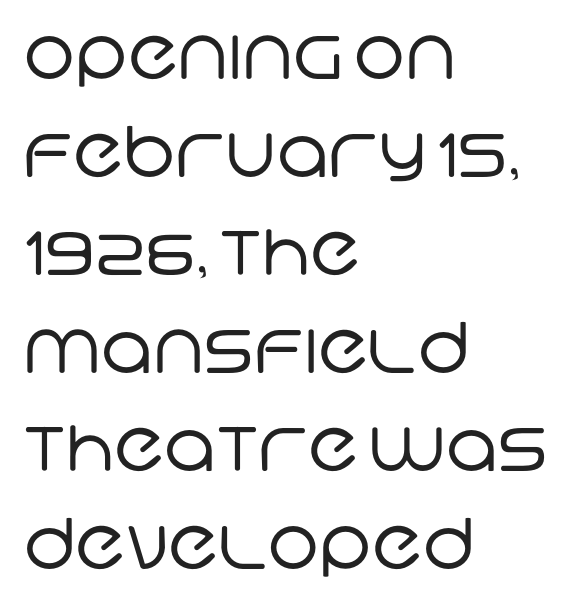
Q: Is the text bold? A: No.
Q: Is the typeface a serif or a sans-serif typeface? A: Sans-serif.
Q: Is the text underlined? A: No.
Q: How is the paragraph aligned? A: Left-aligned.
Q: Is the spacing between letters normal or unusually wide? A: Normal.
Q: Is the spacing between lines tight, normal or loose? A: Normal.
Q: Width (condensed, normal, or wide)? A: Normal.
Q: Stroke contrast? A: Low.
Q: x-height? A: Large.
Q: Monospaced? A: No.
